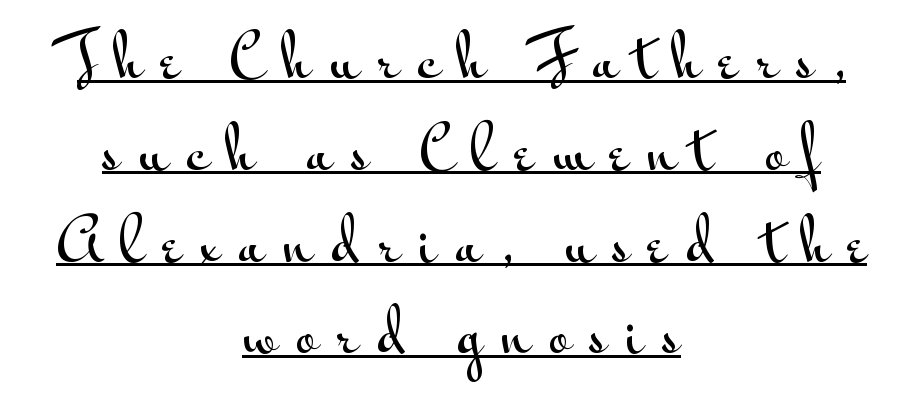
The image shows 57 px wide sans-serif type; set centered, normal line spacing (1.61x), unusually wide letter spacing (+0.33 em), underlined; medium stroke contrast and a small x-height.
